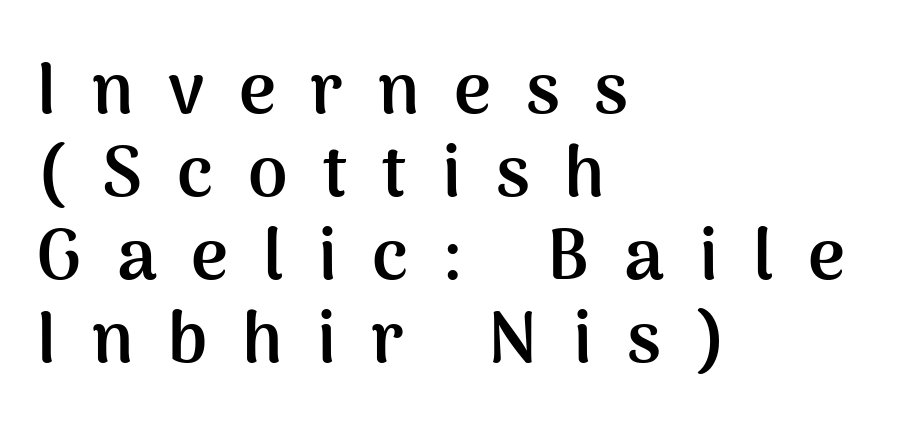
Q: Is the text bold? A: Yes.
Q: Is the text italic (slanted)? A: No, it is upright.
Q: Is the typeface a serif or a sans-serif typeface? A: Sans-serif.
Q: Is the text underlined? A: No.
Q: How is the paragraph aligned? A: Left-aligned.
Q: Is the spacing between letters normal or unusually wide? A: Unusually wide.
Q: Width (condensed, normal, or wide)? A: Normal.
Q: Stroke contrast? A: Medium.
Q: x-height? A: Medium.
Q: Monospaced? A: No.
